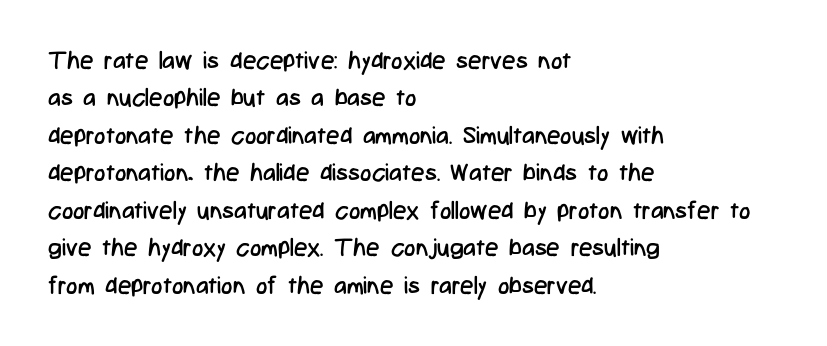
{"italic": "no", "bold": "no", "underline": "no", "align": "left", "line_spacing": "normal", "line_spacing_ratio": 1.56, "letter_spacing": "normal", "letter_spacing_em": 0.0, "glyph_px": 24}
